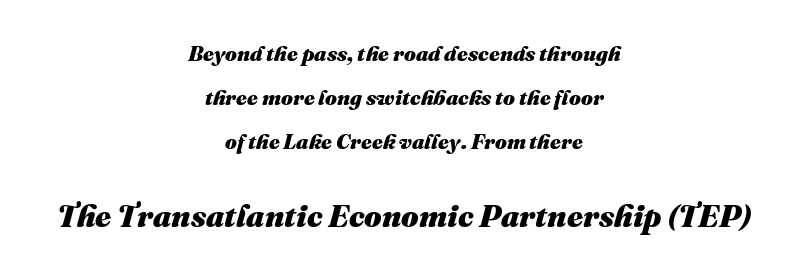
The image shows 31 px heavy type, italic (leaning right); set centered, loose line spacing (2.09x), normal letter spacing, not underlined; the second (bottom) block is 1.48x larger; medium stroke contrast and a medium x-height.
